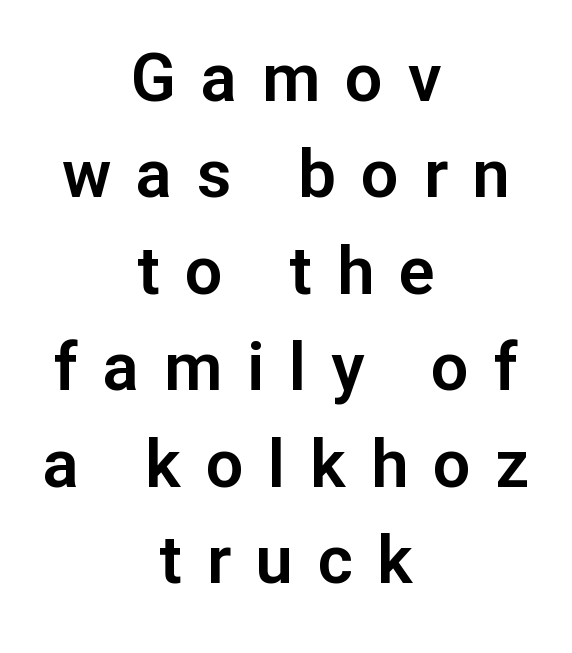
{"serif": "no", "italic": "no", "width": "normal", "stroke_contrast": "low", "x_height": "medium", "monospaced": "no", "underline": "no", "align": "center", "line_spacing": "normal", "line_spacing_ratio": 1.44, "letter_spacing": "wide", "letter_spacing_em": 0.37, "glyph_px": 67}
